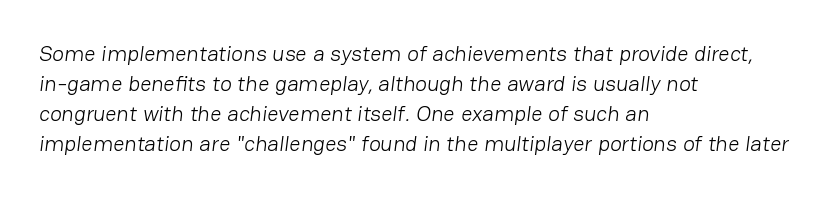
Q: Is the text bold? A: No.
Q: Is the text underlined? A: No.
Q: How is the paragraph aligned? A: Left-aligned.
Q: Is the spacing between letters normal or unusually wide? A: Normal.
Q: Is the spacing between lines tight, normal or loose? A: Normal.
